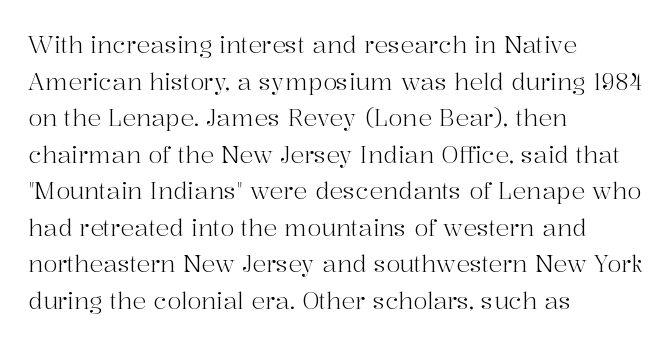
{"italic": "no", "bold": "no", "underline": "no", "align": "left", "line_spacing": "normal", "line_spacing_ratio": 1.59, "letter_spacing": "normal", "letter_spacing_em": 0.0, "glyph_px": 23}
